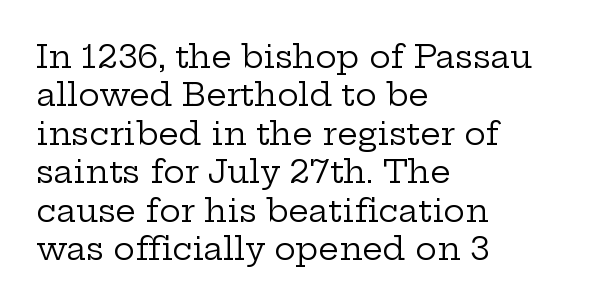
{"serif": "yes", "italic": "no", "bold": "no", "weight": "regular", "width": "wide", "stroke_contrast": "low", "x_height": "medium", "monospaced": "no", "underline": "no", "align": "left", "line_spacing_ratio": 1.2, "letter_spacing": "normal", "letter_spacing_em": 0.0, "glyph_px": 32}
